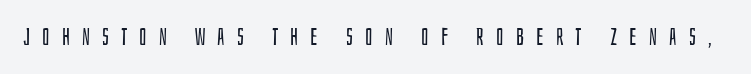
The type is letterspaced generously, with wide tracking. Ink coverage per letter is moderate at most. When letters stand straight like this, we call the style roman or upright. Descenders are the only things crossing below the line.
